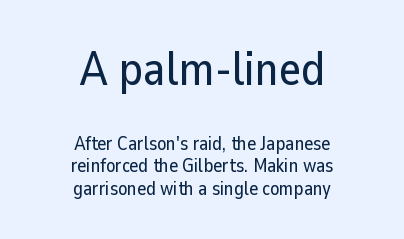
{"serif": "no", "italic": "no", "width": "normal", "stroke_contrast": "low", "x_height": "medium", "monospaced": "no", "underline": "no", "align": "center", "line_spacing_ratio": 1.18, "letter_spacing": "normal", "letter_spacing_em": 0.0, "larger_block": "first", "size_ratio": 2.47, "glyph_px": 47}
